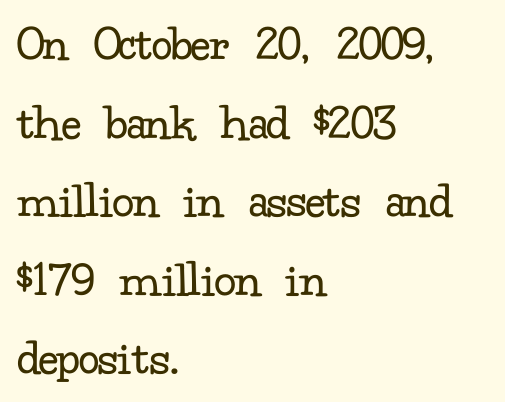
Rule under the text: the space is simply empty. These glyphs show unthickened strokes, regular width or finer. Stroke terminals: seriffed. Spacing verdict: proportional, widths tailored to each character.
